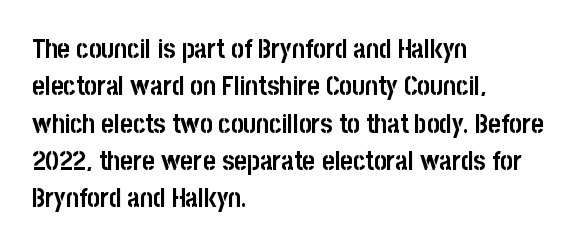
{"italic": "no", "bold": "yes", "underline": "no", "align": "left", "line_spacing": "normal", "line_spacing_ratio": 1.38, "letter_spacing": "normal", "letter_spacing_em": 0.0, "glyph_px": 27}
